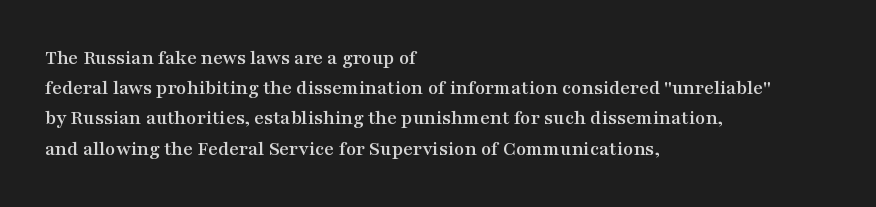
{"italic": "no", "underline": "no", "align": "left", "line_spacing": "normal", "line_spacing_ratio": 1.44, "letter_spacing": "normal", "letter_spacing_em": 0.0, "glyph_px": 21}
